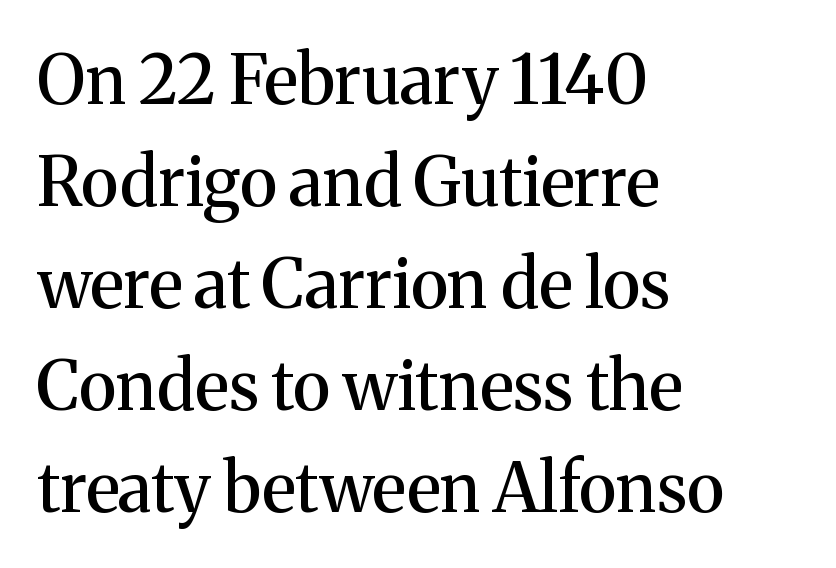
A typesetter would call this zero additional tracking. Regular leading. Tall strokes in this sample are plumb rather than angled. The designer went with a serif here, giving each stem small feet. Think of a printed novel: that variable character pitch is what you see here. Caption: multi-line text, flush left, ragged right.
